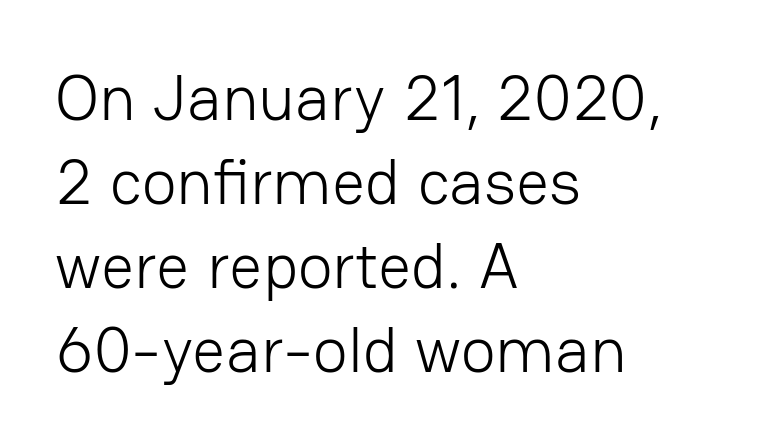
{"serif": "no", "italic": "no", "bold": "no", "weight": "light", "width": "normal", "stroke_contrast": "low", "x_height": "medium", "monospaced": "no", "underline": "no", "align": "left", "line_spacing": "normal", "line_spacing_ratio": 1.29, "letter_spacing": "normal", "letter_spacing_em": 0.0, "glyph_px": 65}
